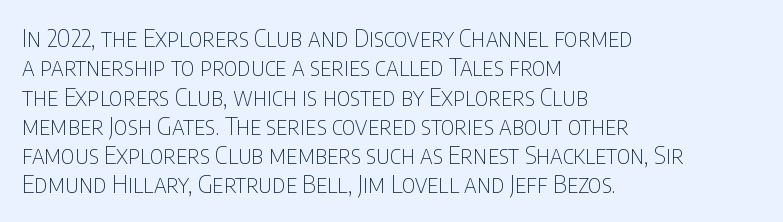
Q: Is the text bold? A: No.
Q: Is the text italic (slanted)? A: No, it is upright.
Q: Is the text underlined? A: No.
Q: How is the paragraph aligned? A: Left-aligned.
Q: Is the spacing between letters normal or unusually wide? A: Normal.
